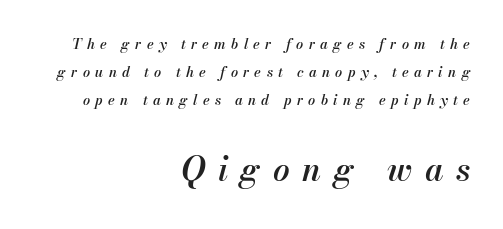
Q: Is the text bold? A: Semi-bold.
Q: Is the text italic (slanted)? A: Yes, it leans right by about 13 degrees.
Q: Is the text underlined? A: No.
Q: How is the paragraph aligned? A: Right-aligned.
Q: Is the spacing between letters normal or unusually wide? A: Unusually wide.
Q: Is the spacing between lines tight, normal or loose? A: Loose.
Q: Which block of text is set in a larger size, the first (top) or the second (bottom)? A: The second (bottom) one.
Q: Width (condensed, normal, or wide)? A: Normal.
Q: Stroke contrast? A: Medium.
Q: x-height? A: Small.
Q: Monospaced? A: No.
